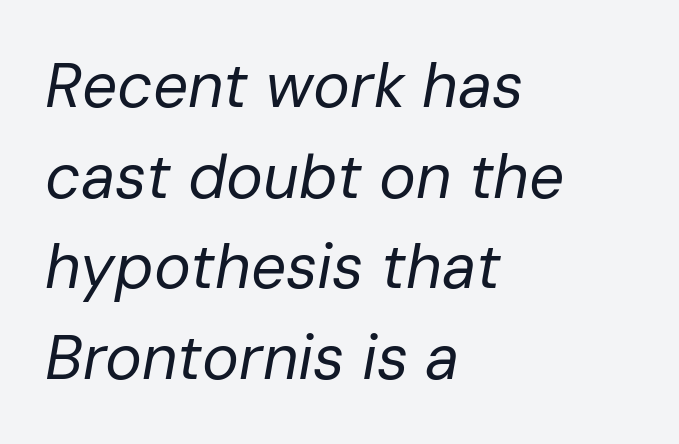
Each line starts at the same left margin while the right side varies. The type is set solid horizontally, with unmodified tracking. The letters look calm and open, with moderate or lighter stems. This sample has the flowing, uneven cadence of proportional lettering. Each new line begins a customary step beneath the previous one. Every character sits at an angle, as italics do.
